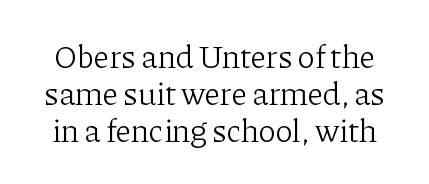
Q: Is the text bold? A: No.
Q: Is the text italic (slanted)? A: No, it is upright.
Q: Is the typeface a serif or a sans-serif typeface? A: Serif.
Q: Is the text underlined? A: No.
Q: Is the spacing between letters normal or unusually wide? A: Normal.
Q: Is the spacing between lines tight, normal or loose? A: Tight.
Q: Width (condensed, normal, or wide)? A: Normal.
Q: Stroke contrast? A: Low.
Q: x-height? A: Medium.
Q: Monospaced? A: No.
